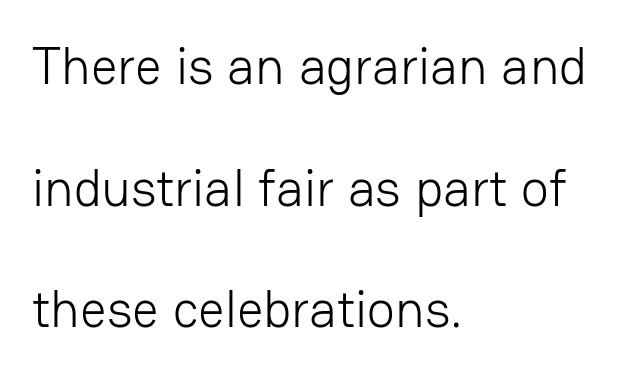
The image shows 52 px light sans-serif type, upright; set left-aligned, loose line spacing (2.34x), normal letter spacing, not underlined; low stroke contrast and a medium x-height.
